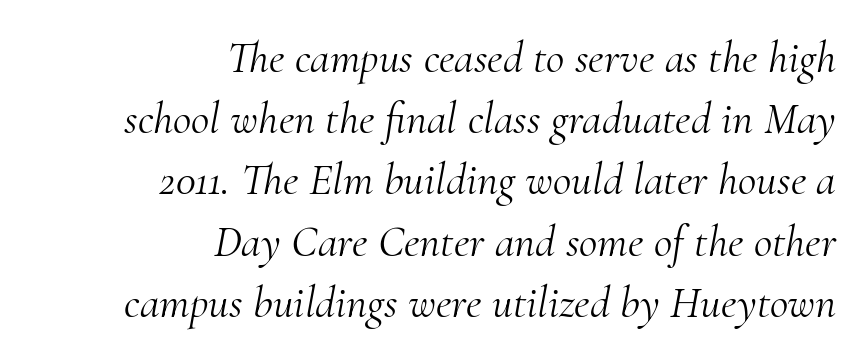
Q: Is the text bold? A: No.
Q: Is the text italic (slanted)? A: Yes, it leans right by about 10 degrees.
Q: Is the typeface a serif or a sans-serif typeface? A: Serif.
Q: Is the text underlined? A: No.
Q: How is the paragraph aligned? A: Right-aligned.
Q: Is the spacing between letters normal or unusually wide? A: Normal.
Q: Is the spacing between lines tight, normal or loose? A: Normal.
Q: Width (condensed, normal, or wide)? A: Normal.
Q: Stroke contrast? A: Medium.
Q: x-height? A: Small.
Q: Monospaced? A: No.
